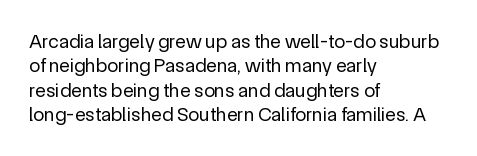
Q: Is the text bold? A: No.
Q: Is the text italic (slanted)? A: No, it is upright.
Q: Is the text underlined? A: No.
Q: How is the paragraph aligned? A: Left-aligned.
Q: Is the spacing between letters normal or unusually wide? A: Normal.
